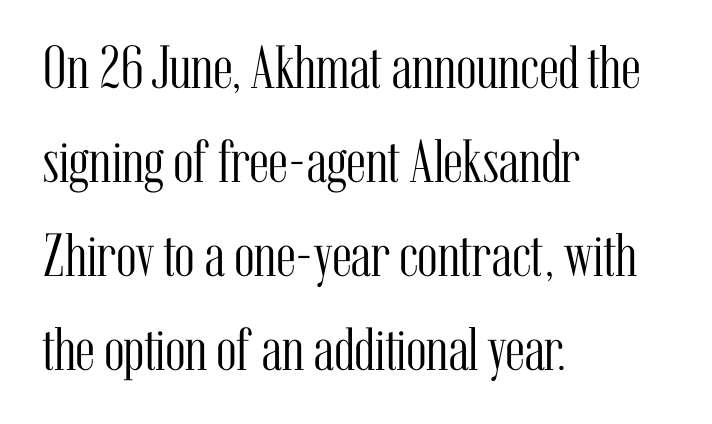
{"serif": "yes", "italic": "no", "bold": "no", "weight": "light", "width": "condensed", "stroke_contrast": "medium", "x_height": "medium", "monospaced": "no", "underline": "no", "align": "left", "line_spacing": "normal", "line_spacing_ratio": 1.54, "letter_spacing": "normal", "letter_spacing_em": 0.0, "glyph_px": 61}
